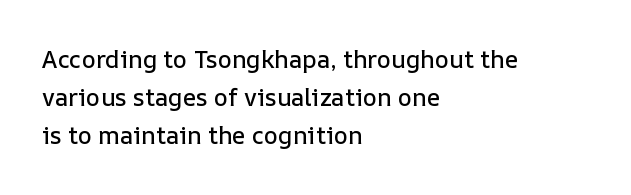
A normal amount of white space separates one row of letters from the next. In terms of letterspacing, this is plain default setting. Quick note: not italic, upright. Only glyphs here, with clear space below each row. Horizontally, the lines are justified to the leading edge only.
